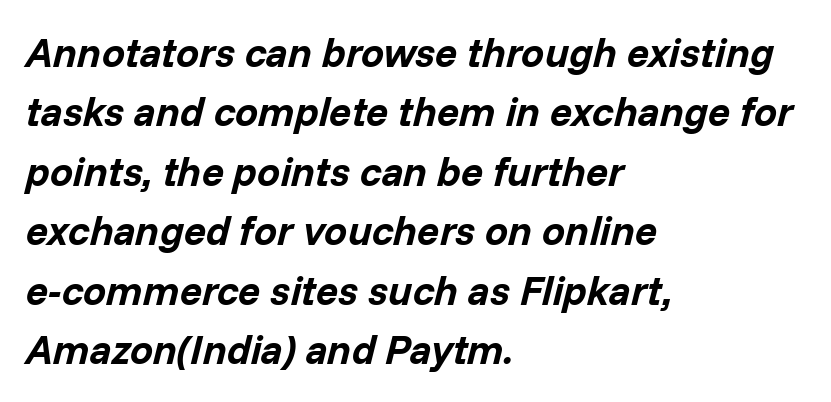
{"italic": "yes", "lean": "right", "slant_degrees": 14, "bold": "yes", "weight": "bold", "width": "normal", "stroke_contrast": "low", "x_height": "medium", "monospaced": "no", "underline": "no", "align": "left", "line_spacing": "normal", "line_spacing_ratio": 1.45, "letter_spacing": "normal", "letter_spacing_em": 0.0, "glyph_px": 41}
